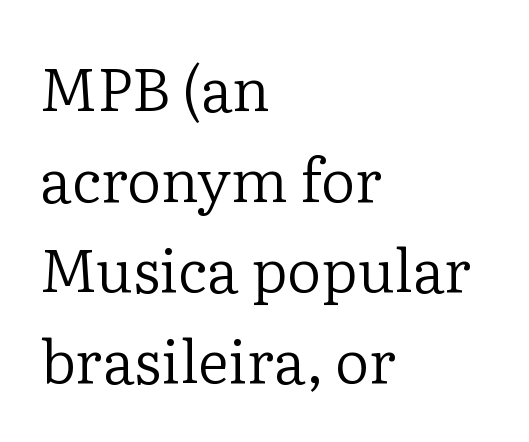
{"serif": "yes", "italic": "no", "bold": "no", "weight": "regular", "width": "normal", "stroke_contrast": "low", "x_height": "medium", "monospaced": "no", "underline": "no", "align": "left", "line_spacing": "normal", "line_spacing_ratio": 1.51, "letter_spacing": "normal", "letter_spacing_em": 0.0, "glyph_px": 60}
